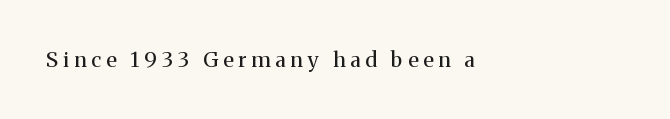
The image shows 21 px text type, upright; set left-aligned, unusually wide letter spacing (+0.24 em), not underlined.
